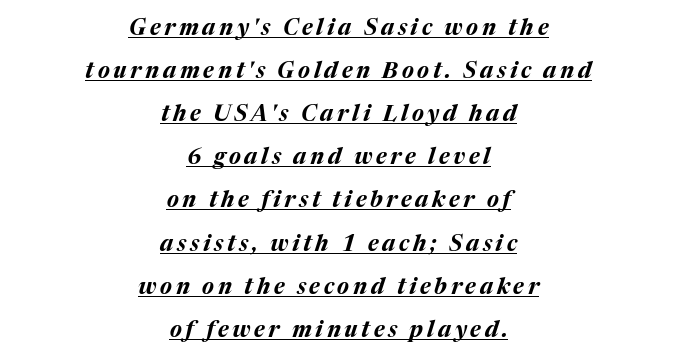
These words are printed bold, with thick strokes throughout. These lines are centered, leaving both edges ragged. The axis of the letterforms is tilted away from vertical. Underline: present. How would I describe the line gaps? Wide and relaxed.
